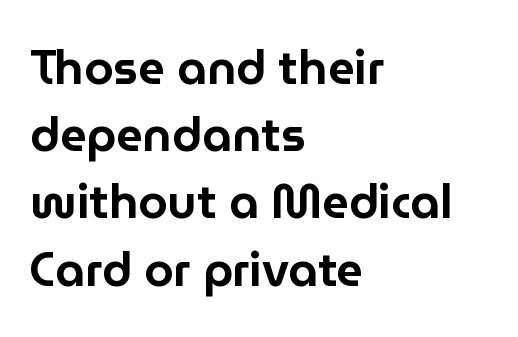
Short note: letters normally spaced. Quick note: underline off. Regarding leading, the lines here are spaced in the standard way. Serif or sans? Sans — the stroke terminals are bare. The compositor pushed each line to the left boundary. Is there any slant? The stems are plumb.
